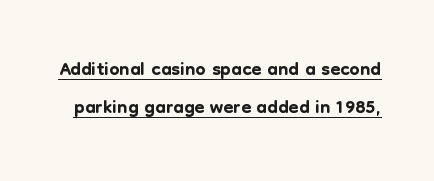
Does the type have serifs? No, each stem ends abruptly. Is there an underline? Yes — a line sits under the letters. A typesetter would call this proportional, since set widths differ per character. The passage shown stacks its lines at a standard gap. Tall strokes in this sample are plumb rather than angled.
